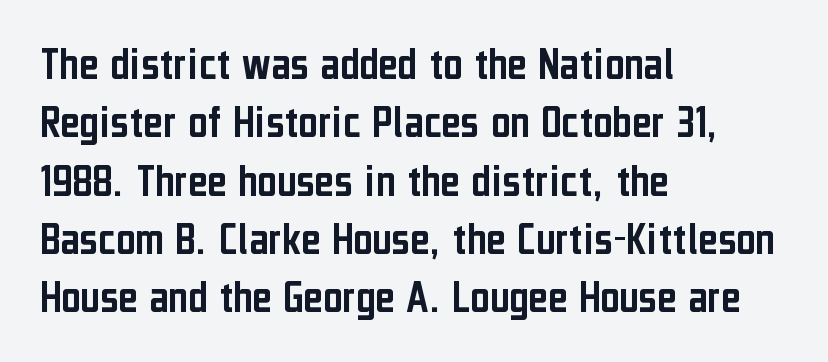
The image shows 47 px condensed sans-serif type, upright; set left-aligned, line spacing 1.24x, normal letter spacing, not underlined; low stroke contrast and a medium x-height.
